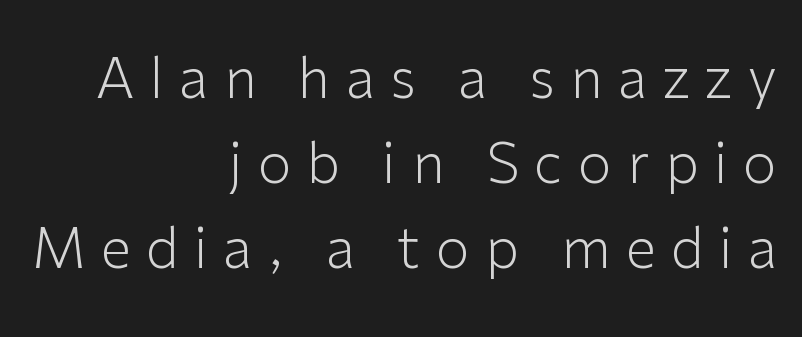
Q: Is the text bold? A: No.
Q: Is the text italic (slanted)? A: No, it is upright.
Q: Is the typeface a serif or a sans-serif typeface? A: Sans-serif.
Q: Is the text underlined? A: No.
Q: How is the paragraph aligned? A: Right-aligned.
Q: Is the spacing between letters normal or unusually wide? A: Unusually wide.
Q: Is the spacing between lines tight, normal or loose? A: Normal.
Q: Width (condensed, normal, or wide)? A: Normal.
Q: Stroke contrast? A: Low.
Q: x-height? A: Medium.
Q: Monospaced? A: No.
